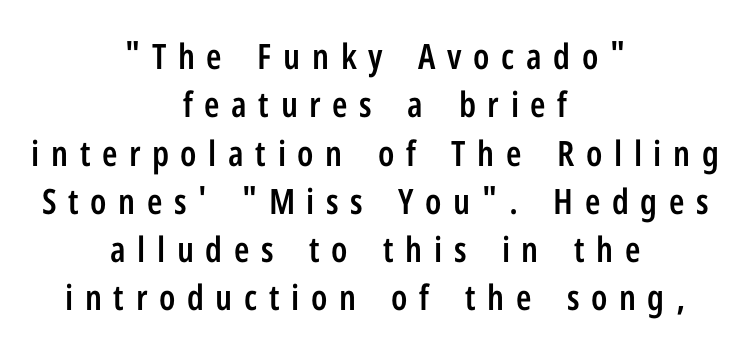
The image shows 35 px semibold, condensed sans-serif type, upright; set centered, normal line spacing (1.38x), unusually wide letter spacing (+0.33 em), not underlined; low stroke contrast and a medium x-height.
